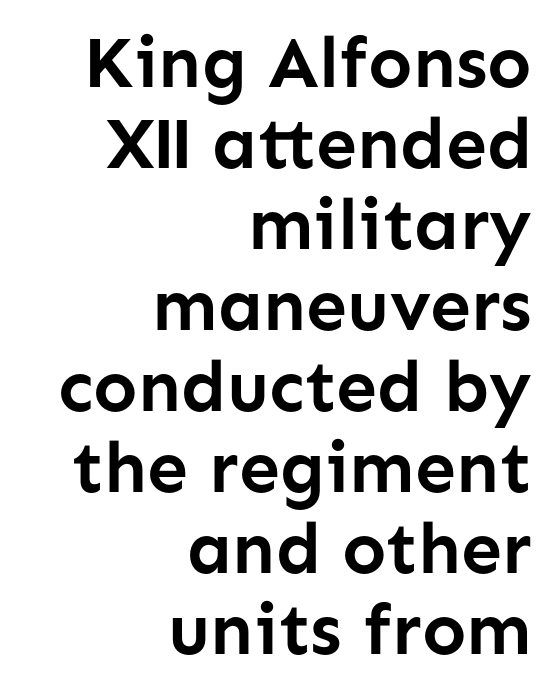
The image shows 73 px semibold sans-serif type, upright; set right-aligned, tight line spacing (1.11x), normal letter spacing, not underlined; low stroke contrast and a medium x-height.
